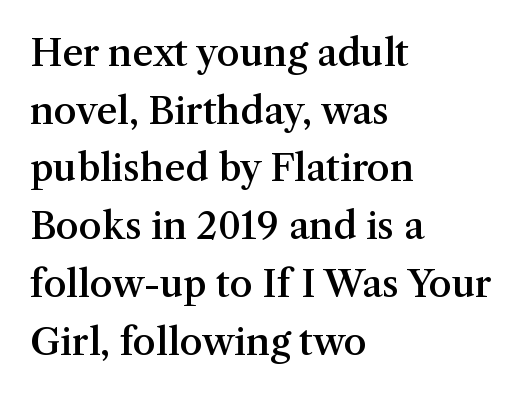
Q: Is the text bold? A: Semi-bold.
Q: Is the text italic (slanted)? A: No, it is upright.
Q: Is the typeface a serif or a sans-serif typeface? A: Serif.
Q: Is the text underlined? A: No.
Q: How is the paragraph aligned? A: Left-aligned.
Q: Is the spacing between letters normal or unusually wide? A: Normal.
Q: Is the spacing between lines tight, normal or loose? A: Normal.
Q: Width (condensed, normal, or wide)? A: Normal.
Q: Stroke contrast? A: Medium.
Q: x-height? A: Medium.
Q: Monospaced? A: No.
